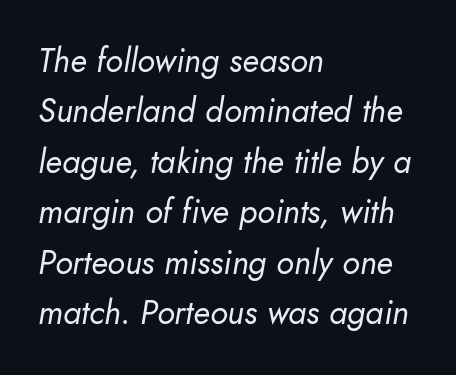
Here the designer chose a conventional face with non-uniform glyph widths. Notice how descenders clear the ascenders below comfortably — that's standard leading. Short note: letters normally spaced. No extra ink here — the face is not bold.
